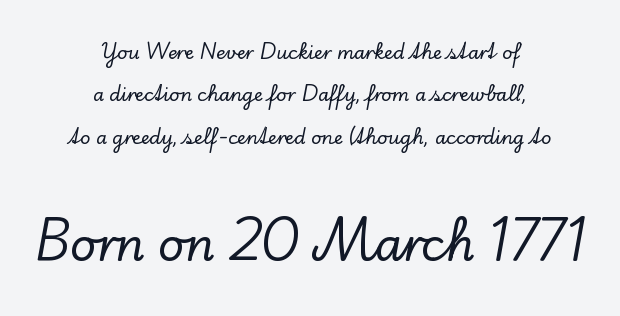
{"serif": "yes", "width": "normal", "stroke_contrast": "low", "x_height": "small", "monospaced": "no", "underline": "no", "align": "center", "line_spacing": "loose", "line_spacing_ratio": 2.36, "letter_spacing": "normal", "letter_spacing_em": 0.0, "larger_block": "second", "size_ratio": 2.5, "glyph_px": 45}
